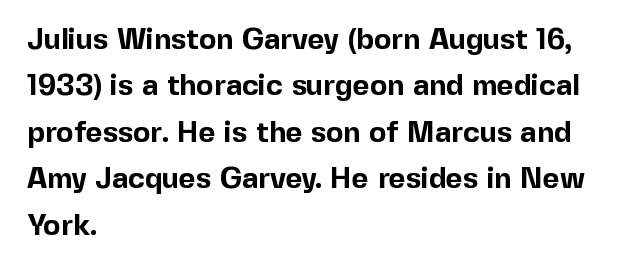
Q: Is the text bold? A: Yes.
Q: Is the text italic (slanted)? A: No, it is upright.
Q: Is the typeface a serif or a sans-serif typeface? A: Sans-serif.
Q: Is the text underlined? A: No.
Q: How is the paragraph aligned? A: Left-aligned.
Q: Is the spacing between letters normal or unusually wide? A: Normal.
Q: Is the spacing between lines tight, normal or loose? A: Normal.
Q: Width (condensed, normal, or wide)? A: Normal.
Q: x-height? A: Medium.
Q: Monospaced? A: No.
